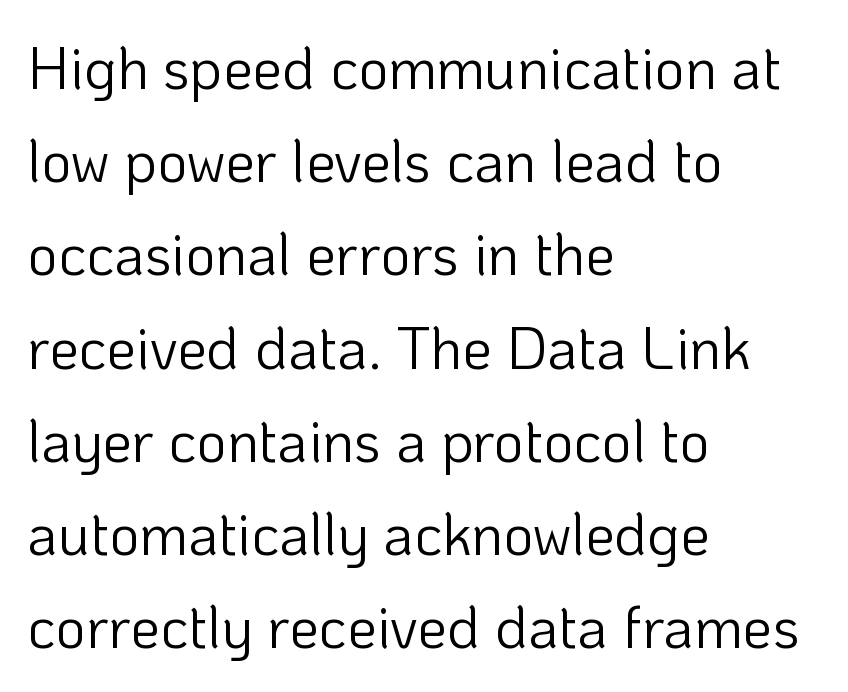
Looks like regular typesetting: each glyph gets only the width it needs. Every stem runs plumb, perpendicular to the baseline. The glyphs are unaccompanied by any horizontal stroke below them. The weight would be labelled regular, book, light, or lighter still.
